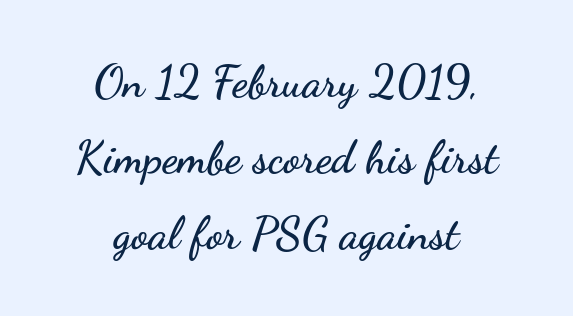
You could not count columns in this text — the font is proportionally spaced. Both edges are ragged and mirror each other, which tells us the setting is centered. The text was rendered using a sans face with plain stroke endings. Descenders hang freely into open space.
